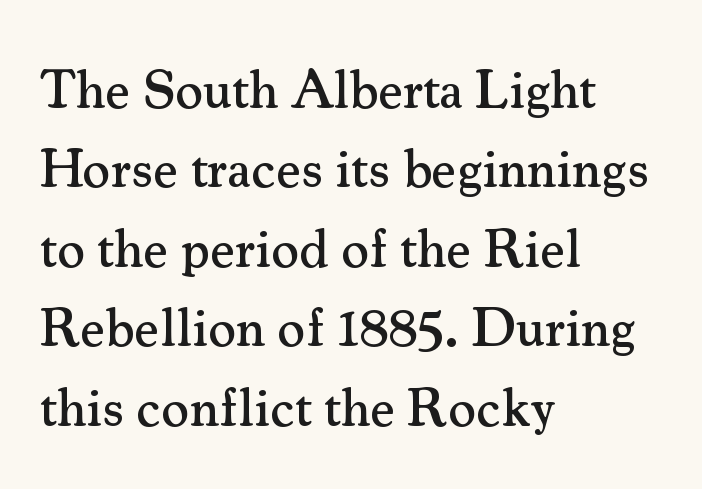
{"serif": "yes", "italic": "no", "width": "normal", "stroke_contrast": "medium", "x_height": "small", "monospaced": "no", "underline": "no", "align": "left", "line_spacing": "normal", "line_spacing_ratio": 1.47, "letter_spacing": "normal", "letter_spacing_em": 0.0, "glyph_px": 54}
